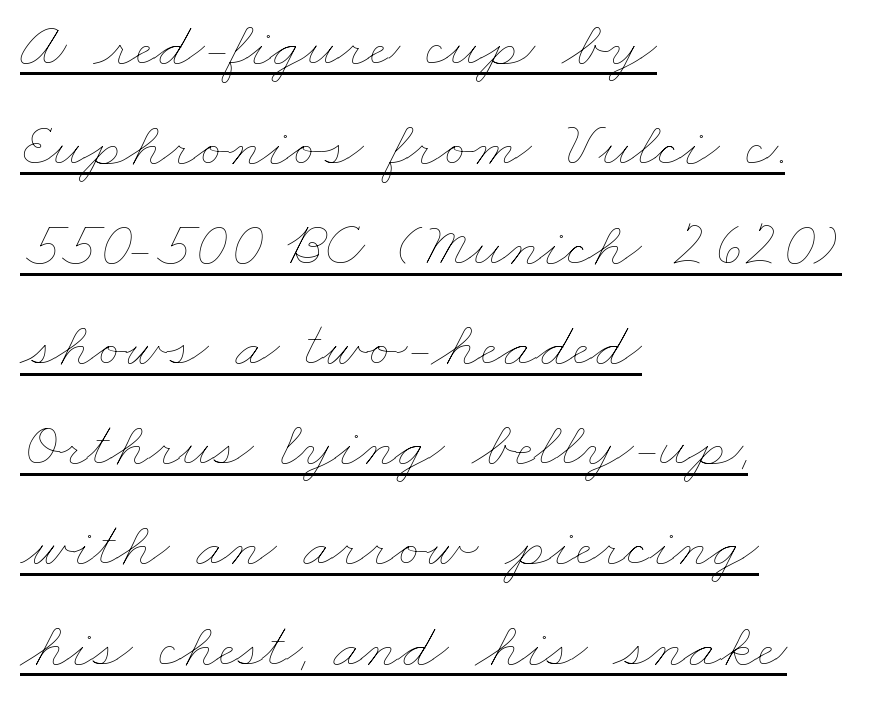
Think standard paragraph weight, or any step lighter than that. A typesetter would call this zero additional tracking. Layout note: lines flush left. Spacing verdict: proportional, widths tailored to each character.
